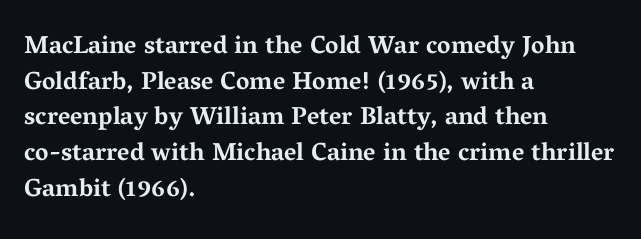
This rendering leaves character spacing at its baseline value. Any mark beneath the type? The region is blank. This is roman type, the default non-slanted kind. Pretty heavy lettering here — definitely bold. Notice how descenders clear the ascenders below comfortably — that's standard leading. All the whitespace from short lines collects on the right.
